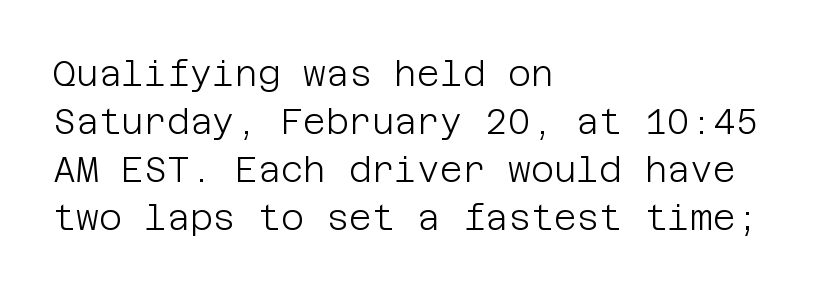
{"serif": "no", "italic": "no", "bold": "no", "weight": "light", "width": "normal", "stroke_contrast": "low", "x_height": "large", "underline": "no", "align": "left", "line_spacing": "normal", "line_spacing_ratio": 1.37, "letter_spacing": "normal", "letter_spacing_em": 0.0, "glyph_px": 35}
